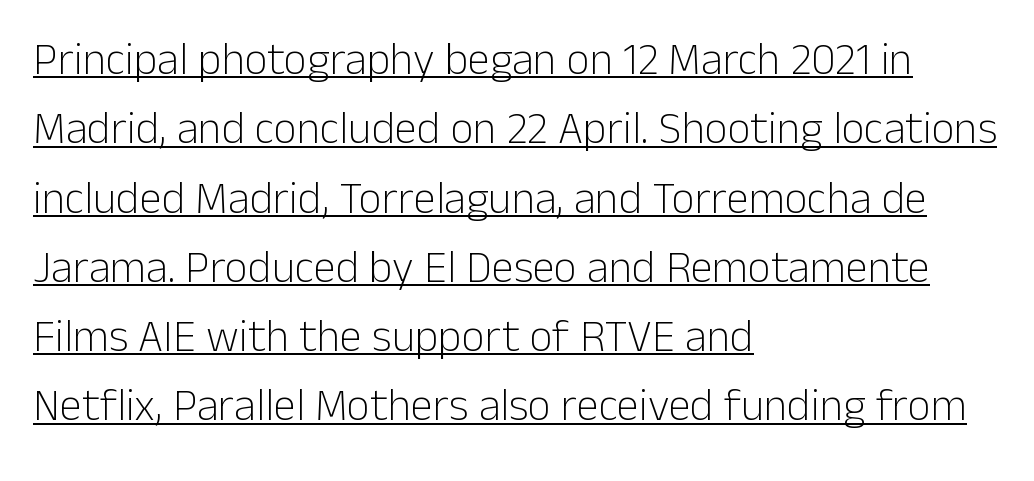
Q: Is the text bold? A: No.
Q: Is the text italic (slanted)? A: No, it is upright.
Q: Is the typeface a serif or a sans-serif typeface? A: Sans-serif.
Q: Is the text underlined? A: Yes.
Q: How is the paragraph aligned? A: Left-aligned.
Q: Is the spacing between letters normal or unusually wide? A: Normal.
Q: Is the spacing between lines tight, normal or loose? A: Normal.
Q: Width (condensed, normal, or wide)? A: Normal.
Q: Stroke contrast? A: Low.
Q: x-height? A: Medium.
Q: Monospaced? A: No.
